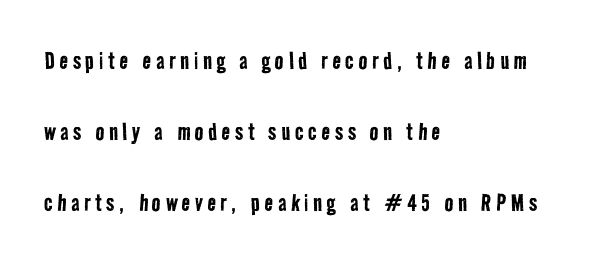
Teacher's note: observe the even left margin — that is flush-left alignment. Underline: absent. Does the type have serifs? No, each stem ends abruptly. What's the leading like? Stretched, with rows far apart. A quiet, ordinary-to-light weight characterises the typeface.
